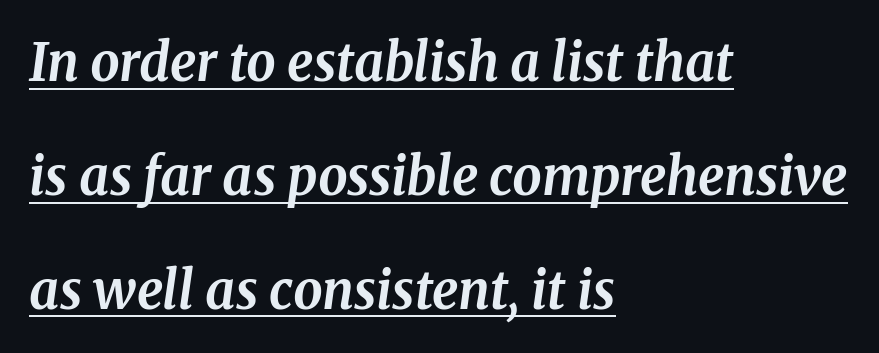
The rendered words wear a rule along their underside. Is this a sans? No — the strokes have serifs. Yep, that's italic — everything's leaning. One-word summary of the alignment: left. Tracking here is standard; glyphs follow each other at the usual distance. Do the characters align in a grid? No, the font is proportional.
